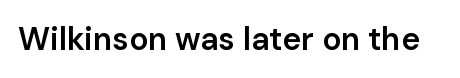
Q: Is the text bold? A: Semi-bold.
Q: Is the text italic (slanted)? A: No, it is upright.
Q: Is the typeface a serif or a sans-serif typeface? A: Sans-serif.
Q: Is the text underlined? A: No.
Q: Is the spacing between letters normal or unusually wide? A: Normal.
Q: Width (condensed, normal, or wide)? A: Normal.
Q: Stroke contrast? A: Low.
Q: x-height? A: Medium.
Q: Monospaced? A: No.
